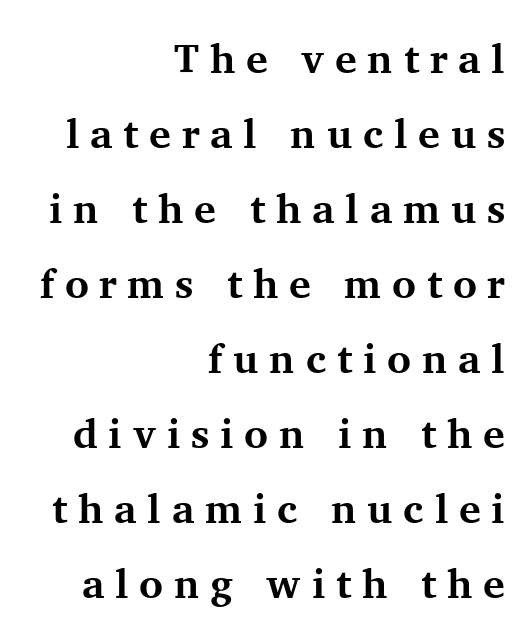
{"serif": "yes", "italic": "no", "bold": "yes", "weight": "bold", "width": "normal", "stroke_contrast": "medium", "x_height": "medium", "monospaced": "no", "underline": "no", "align": "right", "line_spacing_ratio": 1.83, "letter_spacing": "wide", "letter_spacing_em": 0.26, "glyph_px": 41}
